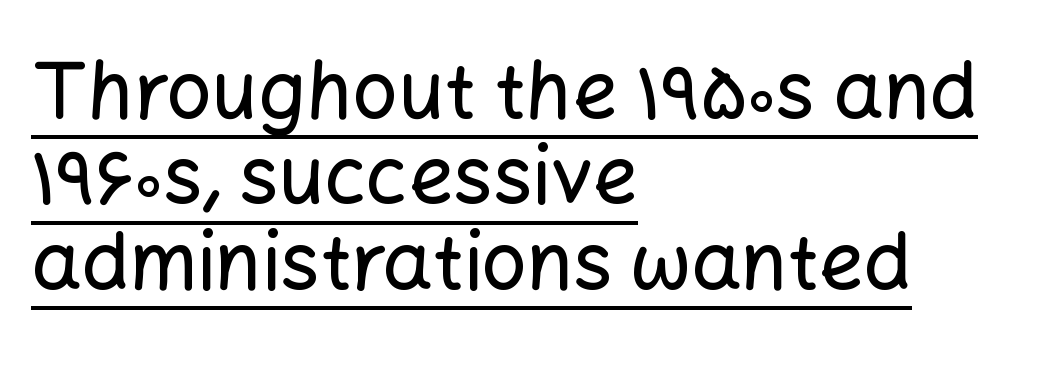
Italic: no, the glyphs are upright roman. The rag falls on the right side of this text block. What decoration does the sample have? An underline. Successive baselines arrive quickly, one right under another. Letter spacing: default. A typesetter would label this face a sans.
